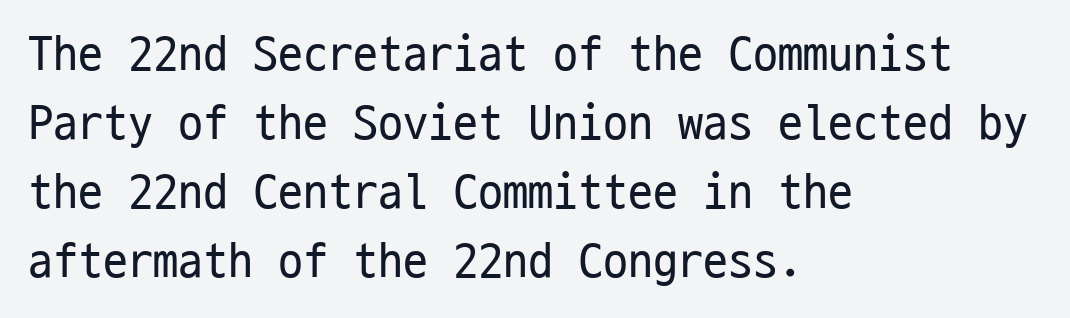
The type family on display is of the sans-serif kind. Reading down the column, the eye jumps a familiar distance to each next line. Designer's note — italics off, roman on. No letter is thick-stroked: the sample isn't bold.
